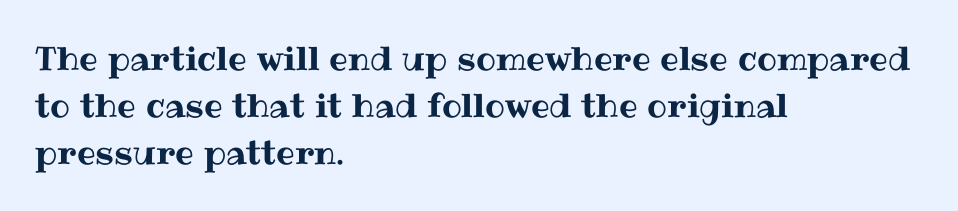
{"italic": "no", "width": "normal", "stroke_contrast": "medium", "x_height": "medium", "monospaced": "no", "underline": "no", "align": "left", "line_spacing": "normal", "line_spacing_ratio": 1.43, "letter_spacing": "normal", "letter_spacing_em": 0.0, "glyph_px": 33}
